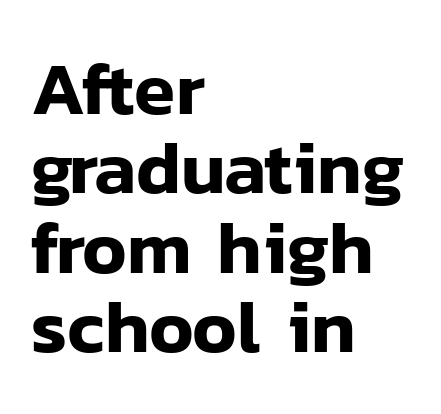
Look at the tracking — it's just the regular setting, nothing added. The paragraph shown leans on its left margin. No feet cap the strokes, marking this as sans-serif type. The letters stand upright; this is a roman face. A typesetter would call this proportional, since set widths differ per character.
